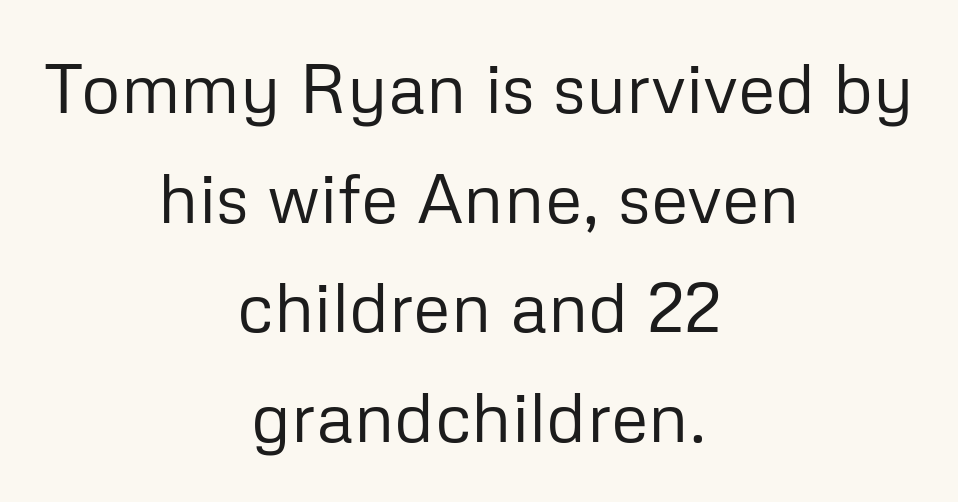
{"serif": "no", "italic": "no", "bold": "no", "weight": "regular", "width": "normal", "stroke_contrast": "low", "x_height": "medium", "monospaced": "no", "underline": "no", "align": "center", "line_spacing": "normal", "line_spacing_ratio": 1.59, "letter_spacing": "normal", "letter_spacing_em": 0.0, "glyph_px": 69}
